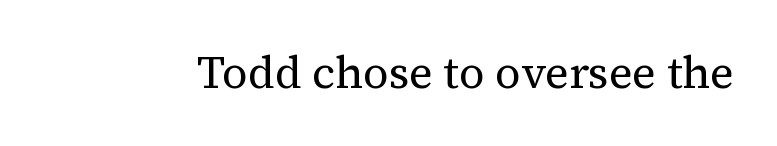
{"serif": "yes", "italic": "no", "bold": "no", "weight": "regular", "width": "normal", "stroke_contrast": "medium", "x_height": "medium", "monospaced": "no", "underline": "no", "letter_spacing": "normal", "letter_spacing_em": 0.0, "glyph_px": 45}
